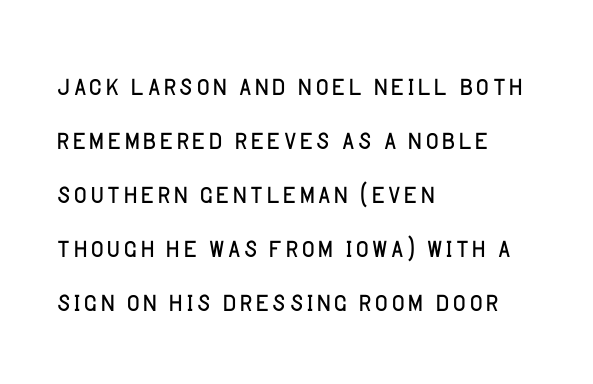
Q: Is the text bold? A: No.
Q: Is the text italic (slanted)? A: No, it is upright.
Q: Is the typeface a serif or a sans-serif typeface? A: Sans-serif.
Q: Is the text underlined? A: No.
Q: How is the paragraph aligned? A: Left-aligned.
Q: Is the spacing between letters normal or unusually wide? A: Normal.
Q: Is the spacing between lines tight, normal or loose? A: Normal.
Q: Width (condensed, normal, or wide)? A: Normal.
Q: Stroke contrast? A: Low.
Q: x-height? A: Large.
Q: Monospaced? A: No.
